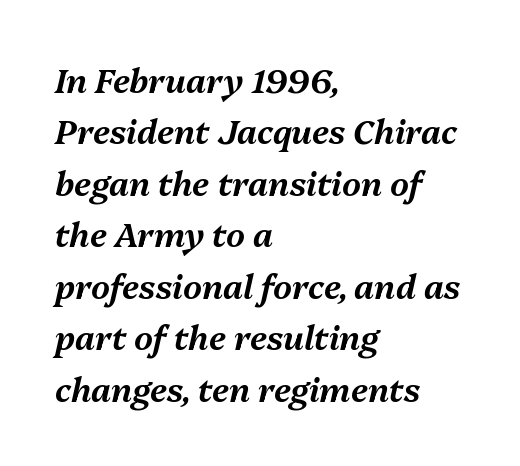
The image shows 33 px text type, italic (leaning right); set left-aligned, normal line spacing (1.56x), normal letter spacing, not underlined; medium stroke contrast and a medium x-height.
